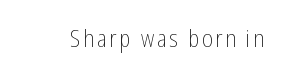
Honestly, there is no underline to notice here at all. This is roman type, the default non-slanted kind. Weight: not bold — regular or lighter.
